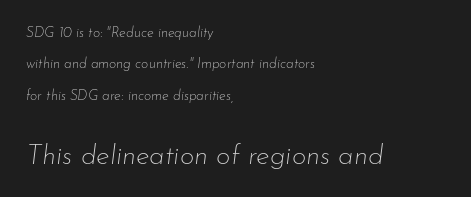
{"italic": "yes", "lean": "right", "slant_degrees": 7, "bold": "no", "weight": "thin", "width": "normal", "stroke_contrast": "low", "x_height": "small", "monospaced": "no", "underline": "no", "align": "left", "line_spacing": "loose", "line_spacing_ratio": 2.25, "letter_spacing": "normal", "letter_spacing_em": 0.0, "larger_block": "second", "size_ratio": 2.0, "glyph_px": 28}
